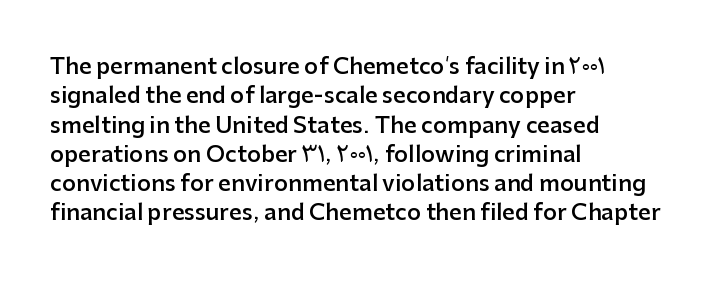
The image shows 22 px text type, upright; set left-aligned, normal line spacing (1.33x), normal letter spacing, not underlined.
